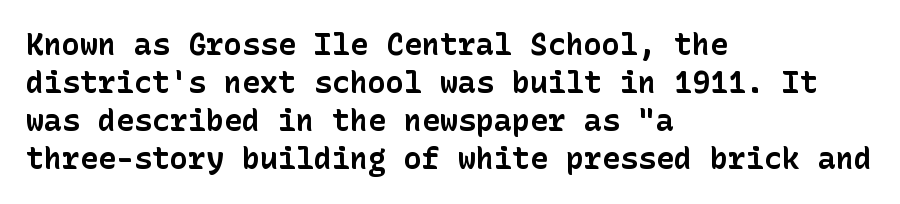
{"serif": "no", "italic": "no", "bold": "yes", "weight": "bold", "width": "normal", "stroke_contrast": "low", "x_height": "medium", "underline": "no", "align": "left", "line_spacing": "normal", "line_spacing_ratio": 1.27, "letter_spacing": "normal", "letter_spacing_em": 0.0, "glyph_px": 30}
